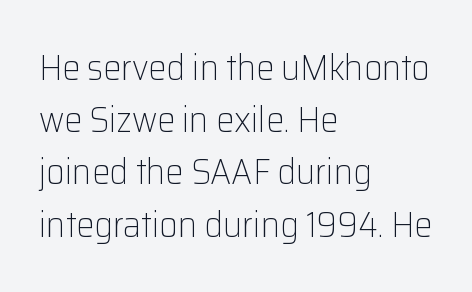
The passage shown is typed in a proportional face where columns would drift. A typesetter would call this leading conventional body-copy spacing. When letters stand straight like this, we call the style roman or upright. Decoration check: the copy has no underline.
